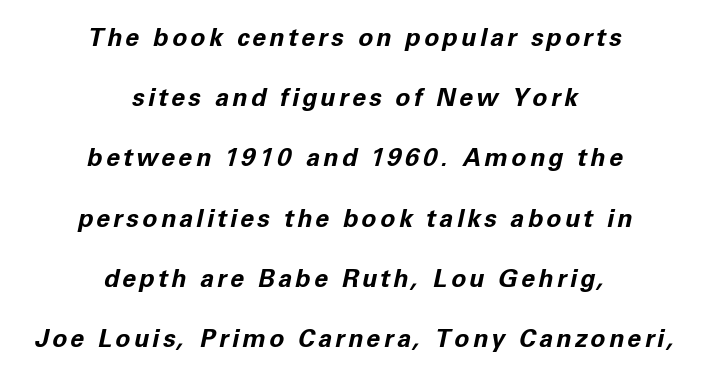
Heft: maximum for text — a bold. Students, observe: this is what heavily led, spacious text looks like. Rendered with sloped, italic letterforms. Descender tails drop into unmarked territory. This rendering uses center alignment, leaving both contours irregular but symmetric.
